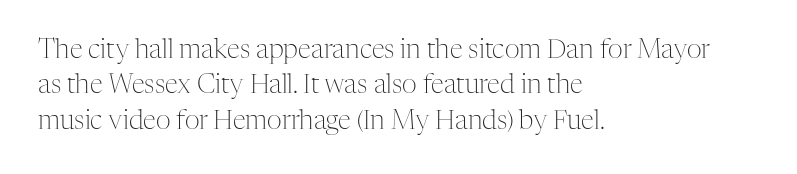
Vertically, the passage feels balanced, rows spaced as you'd expect. No italicization has been applied; the sample stays upright. A bare baseline throughout the passage. Think standard paragraph weight, or any step lighter than that.
